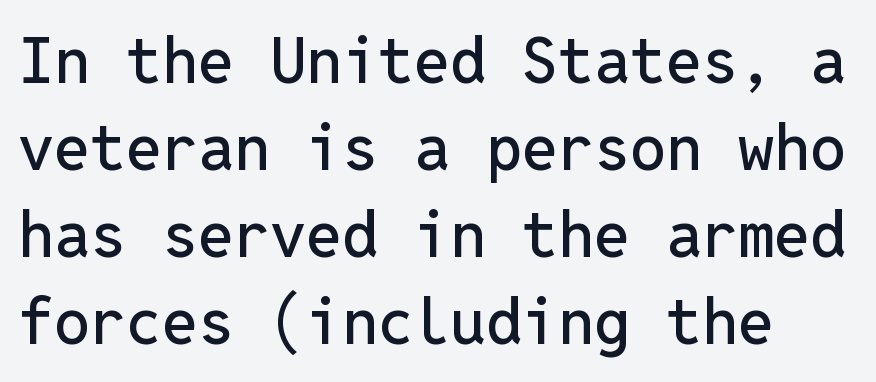
The image shows 64 px sans-serif type, upright, monospaced; set normal line spacing (1.36x), normal letter spacing, not underlined; low stroke contrast and a medium x-height.
